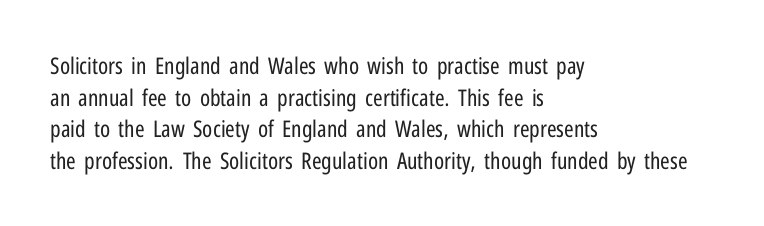
{"italic": "no", "bold": "no", "underline": "no", "align": "left", "line_spacing": "normal", "line_spacing_ratio": 1.37, "letter_spacing": "normal", "letter_spacing_em": 0.0, "glyph_px": 23}
